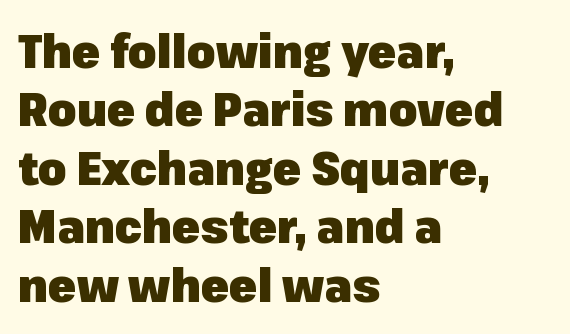
{"serif": "no", "italic": "no", "bold": "yes", "weight": "heavy", "width": "normal", "stroke_contrast": "low", "x_height": "medium", "monospaced": "no", "underline": "no", "align": "left", "line_spacing": "normal", "line_spacing_ratio": 1.27, "letter_spacing": "normal", "letter_spacing_em": 0.0, "glyph_px": 46}
